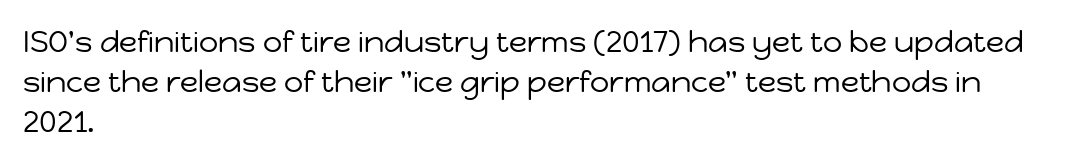
The image shows 30 px regular-weight sans-serif type, upright; set left-aligned, normal line spacing (1.34x), normal letter spacing, not underlined; low stroke contrast and a medium x-height.
